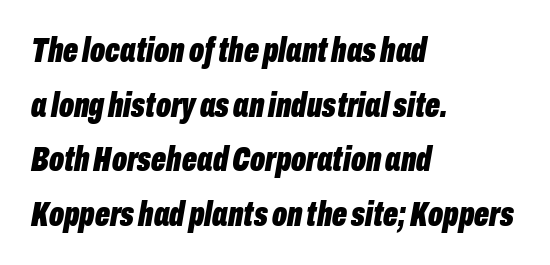
{"italic": "yes", "lean": "right", "slant_degrees": 10, "bold": "yes", "weight": "bold", "width": "condensed", "stroke_contrast": "low", "x_height": "medium", "monospaced": "no", "underline": "no", "align": "left", "line_spacing": "normal", "line_spacing_ratio": 1.56, "letter_spacing": "normal", "letter_spacing_em": 0.0, "glyph_px": 35}
